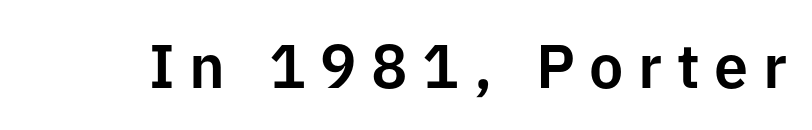
The image shows 61 px sans-serif type, upright; set unusually wide letter spacing (+0.24 em), not underlined; low stroke contrast and a medium x-height.
